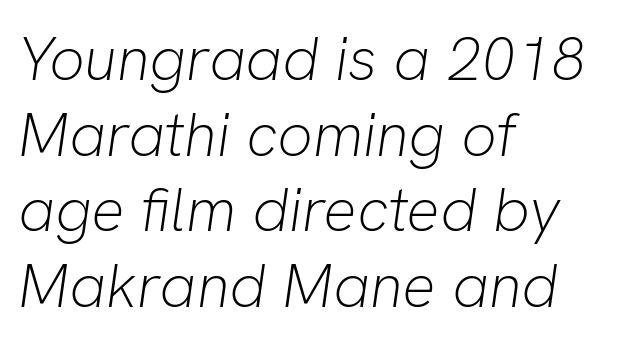
{"italic": "yes", "lean": "right", "slant_degrees": 8, "bold": "no", "weight": "light", "width": "normal", "stroke_contrast": "low", "x_height": "medium", "monospaced": "no", "underline": "no", "align": "left", "line_spacing_ratio": 1.22, "letter_spacing": "normal", "letter_spacing_em": 0.0, "glyph_px": 62}
